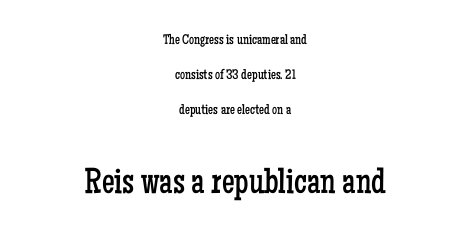
Q: Is the text bold? A: No.
Q: Is the text italic (slanted)? A: No, it is upright.
Q: Is the typeface a serif or a sans-serif typeface? A: Serif.
Q: Is the text underlined? A: No.
Q: How is the paragraph aligned? A: Centered.
Q: Is the spacing between letters normal or unusually wide? A: Normal.
Q: Is the spacing between lines tight, normal or loose? A: Loose.
Q: Which block of text is set in a larger size, the first (top) or the second (bottom)? A: The second (bottom) one.
Q: Width (condensed, normal, or wide)? A: Condensed.
Q: Stroke contrast? A: Low.
Q: x-height? A: Medium.
Q: Monospaced? A: No.
